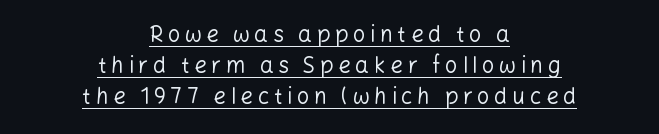
{"italic": "no", "bold": "no", "underline": "yes", "align": "center", "line_spacing": "normal", "line_spacing_ratio": 1.42, "letter_spacing": "wide", "letter_spacing_em": 0.21, "glyph_px": 22}
